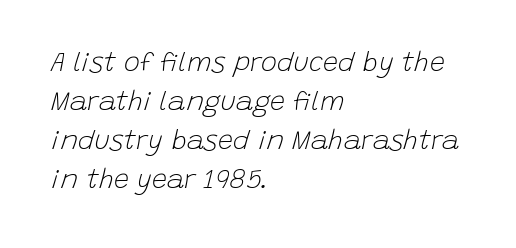
The image shows 27 px text type, italic (leaning right); set left-aligned, normal line spacing (1.45x), normal letter spacing, not underlined.
